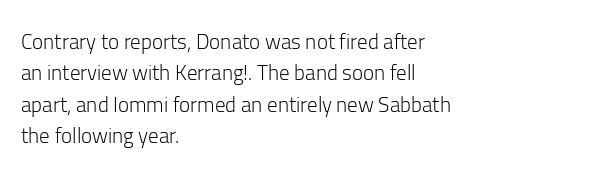
Q: Is the text bold? A: No.
Q: Is the text italic (slanted)? A: No, it is upright.
Q: Is the text underlined? A: No.
Q: How is the paragraph aligned? A: Left-aligned.
Q: Is the spacing between letters normal or unusually wide? A: Normal.
Q: Is the spacing between lines tight, normal or loose? A: Normal.
